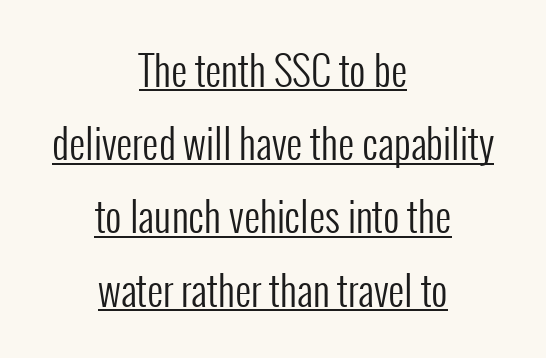
The image shows 40 px regular-weight, condensed sans-serif type, upright; set centered, line spacing 1.83x, normal letter spacing, underlined; low stroke contrast and a medium x-height.
